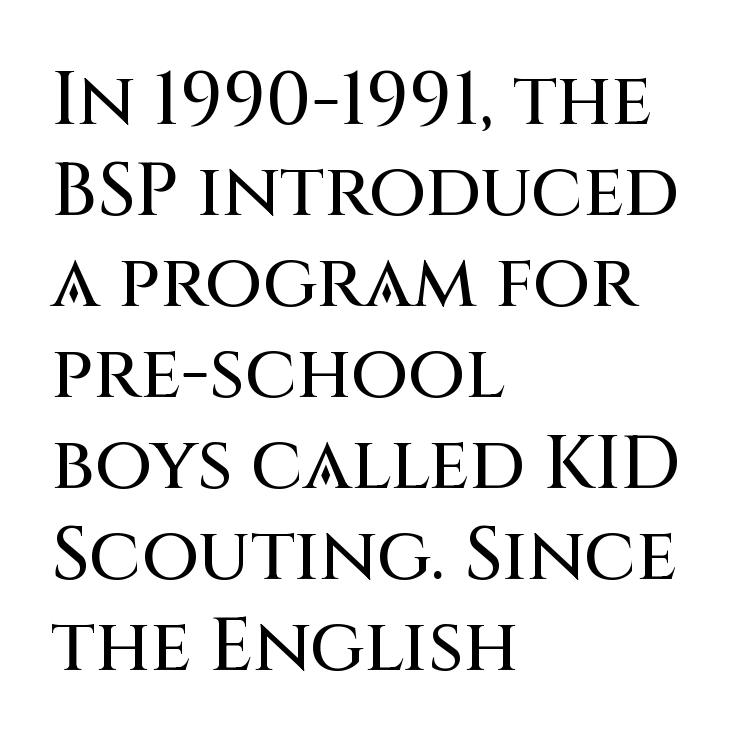
Q: Is the text italic (slanted)? A: No, it is upright.
Q: Is the typeface a serif or a sans-serif typeface? A: Sans-serif.
Q: Is the text underlined? A: No.
Q: How is the paragraph aligned? A: Left-aligned.
Q: Is the spacing between letters normal or unusually wide? A: Normal.
Q: Width (condensed, normal, or wide)? A: Normal.
Q: Stroke contrast? A: Medium.
Q: x-height? A: Large.
Q: Monospaced? A: No.
